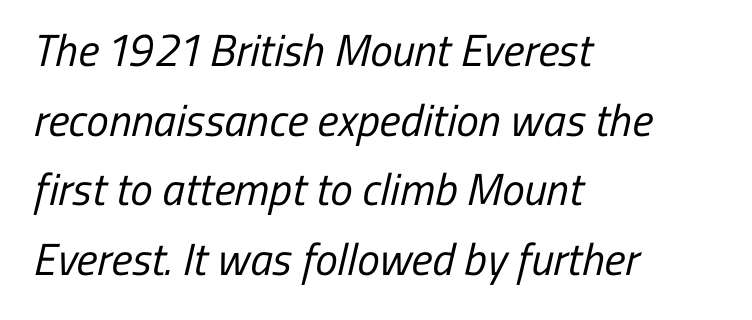
Q: Is the text bold? A: No.
Q: Is the typeface a serif or a sans-serif typeface? A: Sans-serif.
Q: Is the text underlined? A: No.
Q: How is the paragraph aligned? A: Left-aligned.
Q: Is the spacing between letters normal or unusually wide? A: Normal.
Q: Is the spacing between lines tight, normal or loose? A: Normal.
Q: Width (condensed, normal, or wide)? A: Condensed.
Q: Stroke contrast? A: Low.
Q: x-height? A: Medium.
Q: Monospaced? A: No.
